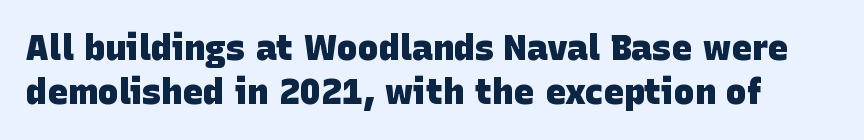
Q: Is the text bold? A: Yes.
Q: Is the typeface a serif or a sans-serif typeface? A: Sans-serif.
Q: Is the text underlined? A: No.
Q: Is the spacing between letters normal or unusually wide? A: Normal.
Q: Is the spacing between lines tight, normal or loose? A: Normal.
Q: Width (condensed, normal, or wide)? A: Normal.
Q: Stroke contrast? A: Low.
Q: x-height? A: Large.
Q: Monospaced? A: No.
